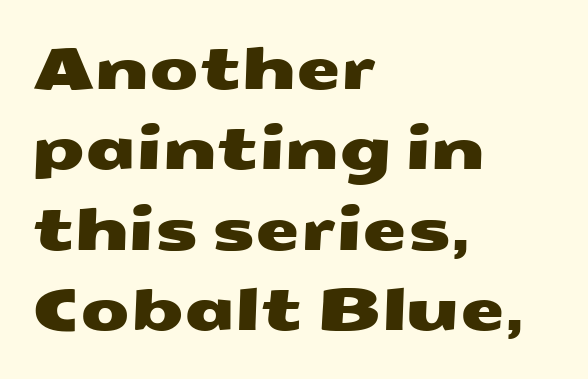
Q: Is the typeface a serif or a sans-serif typeface? A: Sans-serif.
Q: Is the text underlined? A: No.
Q: How is the paragraph aligned? A: Left-aligned.
Q: Is the spacing between letters normal or unusually wide? A: Normal.
Q: Is the spacing between lines tight, normal or loose? A: Normal.
Q: Width (condensed, normal, or wide)? A: Wide.
Q: Stroke contrast? A: Medium.
Q: x-height? A: Medium.
Q: Monospaced? A: No.
